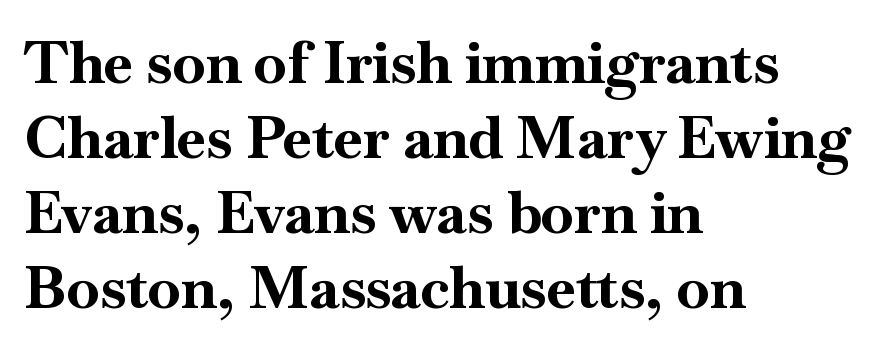
The image shows 59 px bold serif type, upright; set left-aligned, normal line spacing (1.27x), normal letter spacing, not underlined; high stroke contrast and a small x-height.
